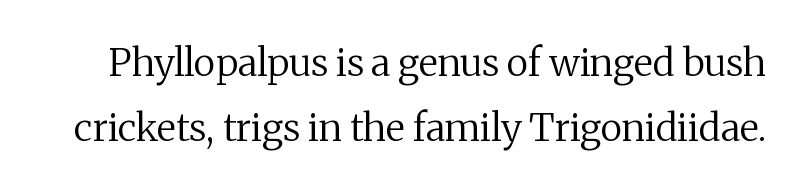
{"serif": "yes", "italic": "no", "bold": "no", "weight": "regular", "width": "normal", "stroke_contrast": "medium", "x_height": "medium", "monospaced": "no", "underline": "no", "line_spacing_ratio": 1.72, "letter_spacing": "normal", "letter_spacing_em": 0.0, "glyph_px": 38}
